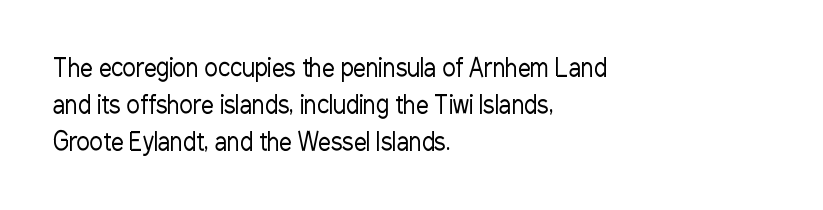
The image shows 25 px text type, upright; set left-aligned, normal line spacing (1.49x), normal letter spacing, not underlined.
